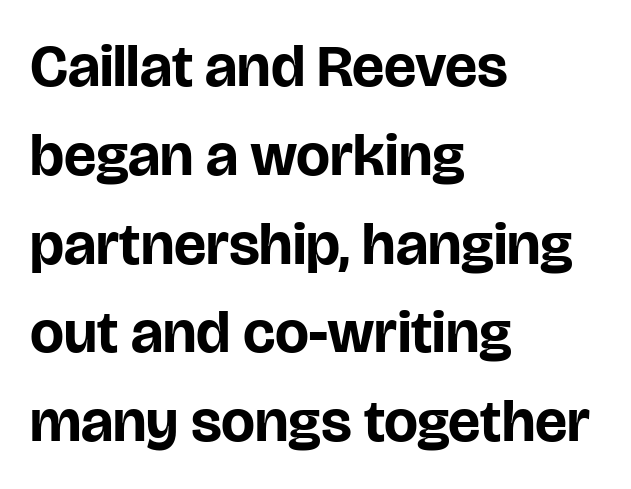
The image shows 60 px bold sans-serif type, upright; set left-aligned, normal line spacing (1.48x), normal letter spacing, not underlined; low stroke contrast and a large x-height.
